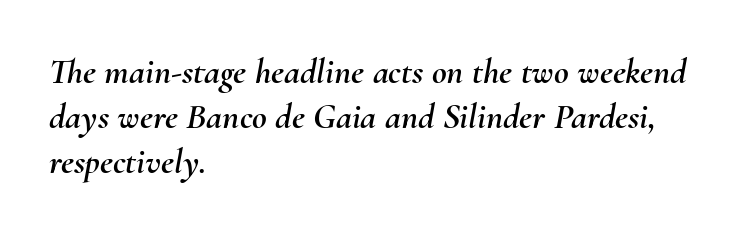
The image shows 36 px text type, italic (leaning right); set left-aligned, normal line spacing (1.25x), normal letter spacing, not underlined; medium stroke contrast and a small x-height.
